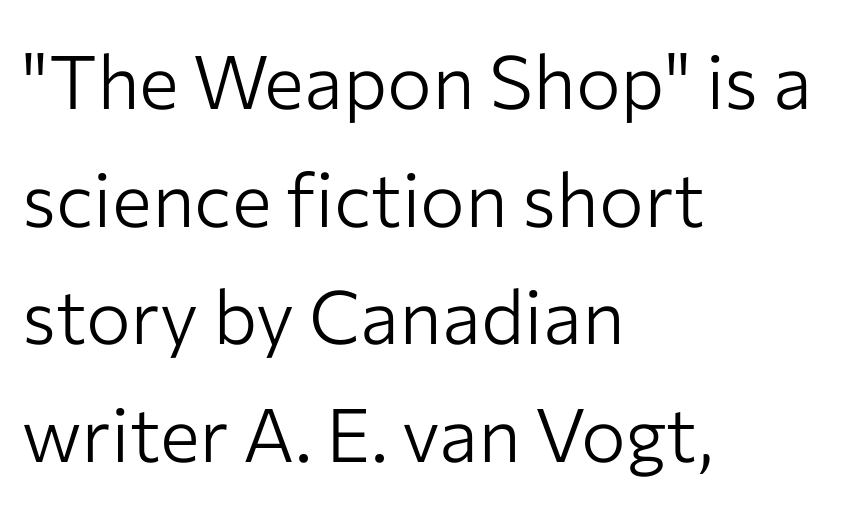
If you drew a ruler down the left edge, every line would touch it. Are there feet on the stems? There aren't — it's a sans. Decoration check: the copy has no underline. It's the straight-up-and-down kind of type.
